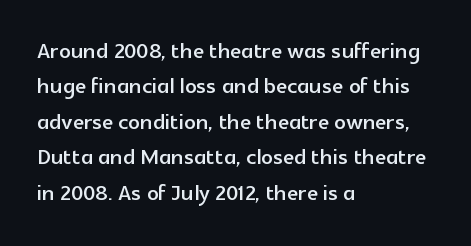
The image shows 29 px sans-serif type, upright; set left-aligned, line spacing 1.22x, normal letter spacing, not underlined; a medium x-height.
